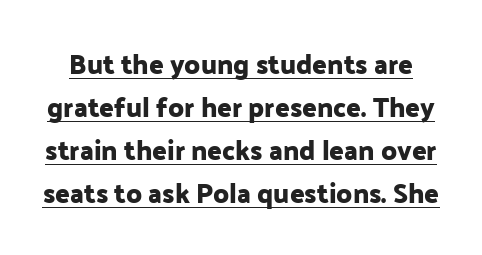
Q: Is the text italic (slanted)? A: No, it is upright.
Q: Is the text underlined? A: Yes.
Q: Is the spacing between letters normal or unusually wide? A: Normal.
Q: Is the spacing between lines tight, normal or loose? A: Normal.
